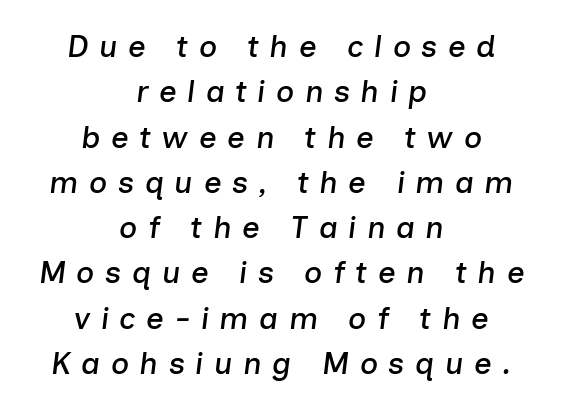
{"italic": "yes", "lean": "right", "slant_degrees": 7, "width": "normal", "stroke_contrast": "low", "x_height": "medium", "monospaced": "no", "underline": "no", "align": "center", "line_spacing": "normal", "line_spacing_ratio": 1.46, "letter_spacing": "wide", "letter_spacing_em": 0.34, "glyph_px": 31}
